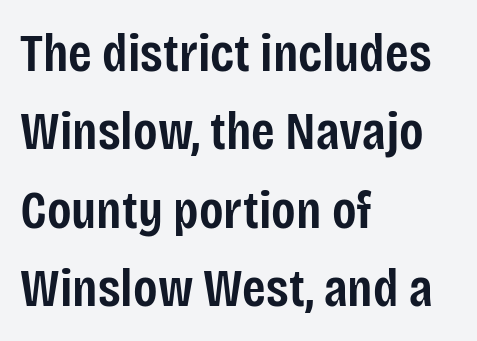
The lines sit at an ordinary, default distance from one another. A typesetter would label this face a sans. Has an underline been added? It has not. The letters advance in unequal steps, a hallmark of proportional type. The type is set solid horizontally, with unmodified tracking.
